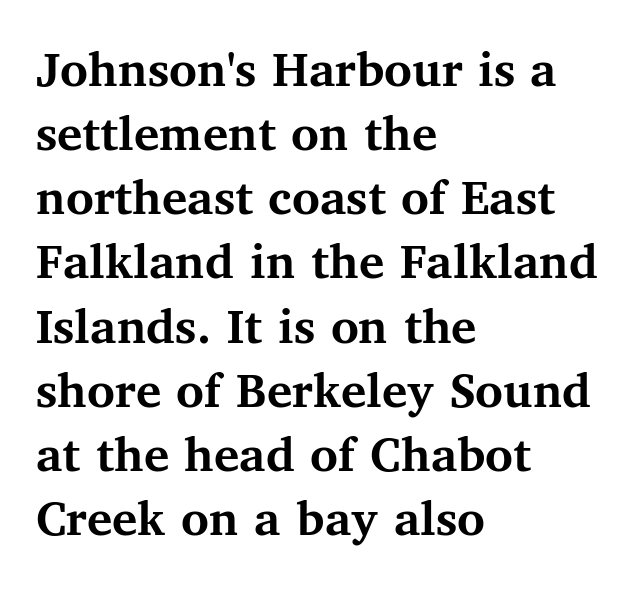
{"serif": "yes", "italic": "no", "bold": "yes", "weight": "semibold", "width": "normal", "stroke_contrast": "medium", "x_height": "medium", "monospaced": "no", "underline": "no", "align": "left", "line_spacing_ratio": 1.21, "letter_spacing": "normal", "letter_spacing_em": 0.0, "glyph_px": 53}
